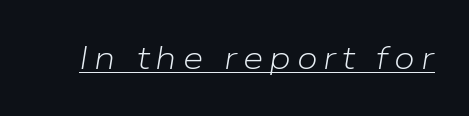
The image shows 33 px light type, italic (leaning right); set underlined; low stroke contrast and a medium x-height.
